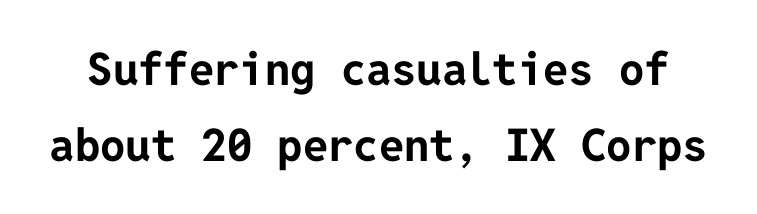
Heavy, bold letterforms. Regarding serifs, this sample does without them. The glyphs are unaccompanied by any horizontal stroke below them. Compared with typical body copy, the letter spacing here is the same. The block of text has a typical density, with ordinary space between rows. A roman cut, with each character standing at attention.
